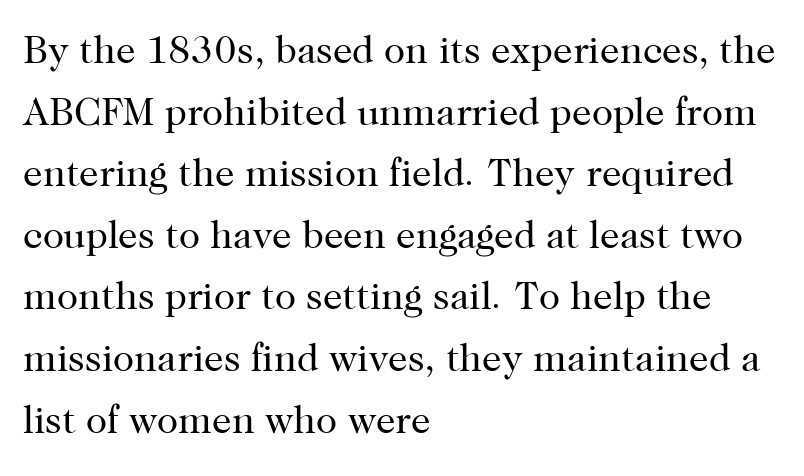
Caption: multi-line text, flush left, ragged right. Students, note that the glyphs here touch the page at normal intervals. Weight: not bold — regular or lighter. Regular leading. Proportional: the letters do not fall into vertical columns. Anything drawn beneath the words? Only blank space.
